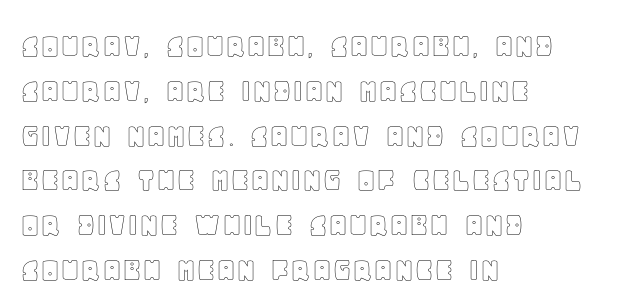
Q: Is the text italic (slanted)? A: No, it is upright.
Q: Is the text underlined? A: No.
Q: How is the paragraph aligned? A: Left-aligned.
Q: Is the spacing between letters normal or unusually wide? A: Normal.
Q: Is the spacing between lines tight, normal or loose? A: Normal.
Q: Width (condensed, normal, or wide)? A: Normal.
Q: x-height? A: Large.
Q: Monospaced? A: No.
